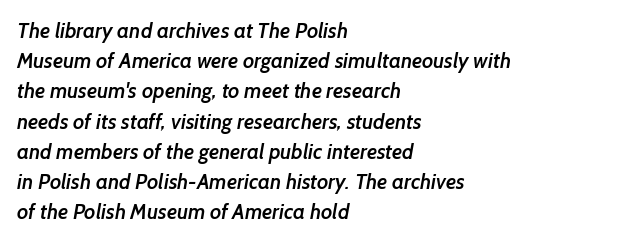
The image shows 21 px text type; set left-aligned, normal line spacing (1.44x), normal letter spacing, not underlined.
